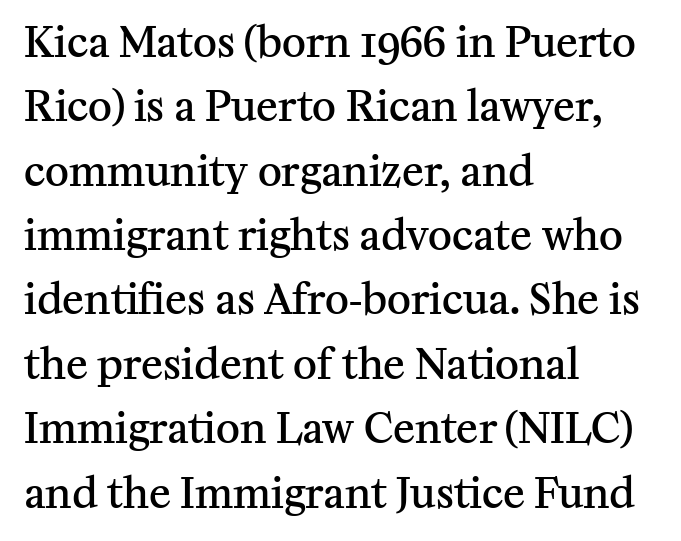
How would I describe the line gaps? Plain and ordinary. The face used here is proportionally spaced, like ordinary book or web type. A semibold gives these letters moderate extra thickness, short of bold. Tracking value appears to be zero — textbook default spacing. Plain, unruled lines of type.
